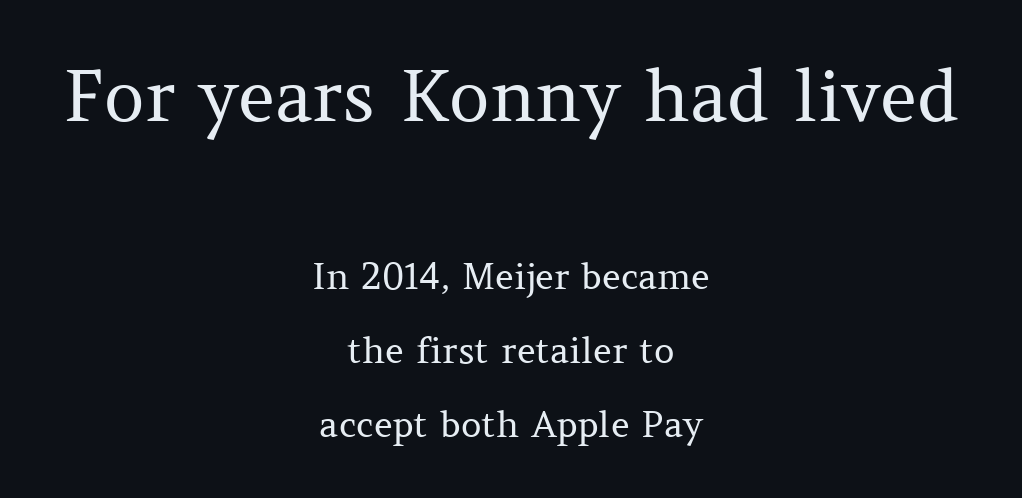
{"serif": "yes", "italic": "no", "bold": "no", "weight": "regular", "width": "normal", "stroke_contrast": "medium", "x_height": "medium", "monospaced": "no", "underline": "no", "align": "center", "line_spacing": "loose", "line_spacing_ratio": 2.06, "letter_spacing": "normal", "letter_spacing_em": 0.0, "larger_block": "first", "size_ratio": 1.97, "glyph_px": 71}
